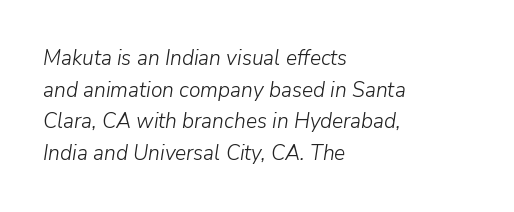
Every character sits at an angle, as italics do. Words float on clear page, feet unadorned. Weight class: somewhere from thin through regular. Interline gaps are of average width in this sample.
